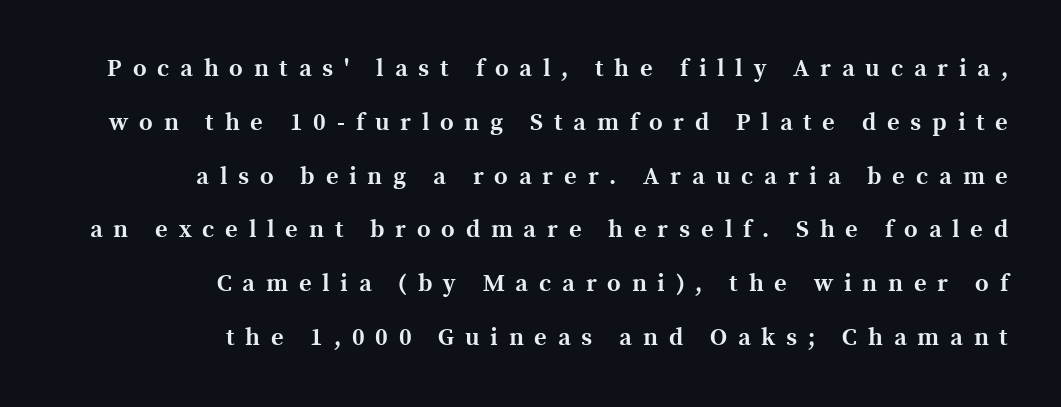
{"italic": "no", "bold": "yes", "underline": "no", "align": "right", "line_spacing": "loose", "line_spacing_ratio": 2.24, "letter_spacing": "wide", "letter_spacing_em": 0.45, "glyph_px": 24}
